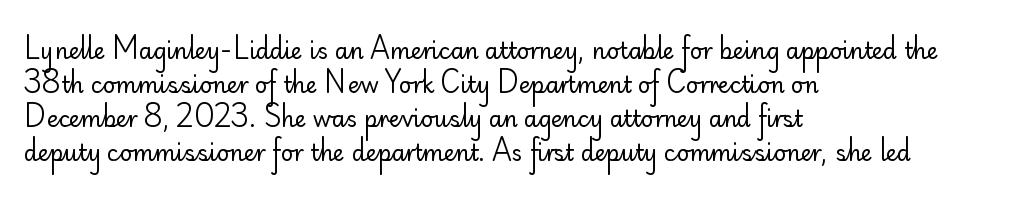
Caption: multi-line text, flush left, ragged right. Rendered with straight, roman letterforms. Beneath every word, the page is bare. Weight: not bold — regular or lighter. Nobody touched the tracking dial on this one. Vertically, the passage feels balanced, rows spaced as you'd expect.
